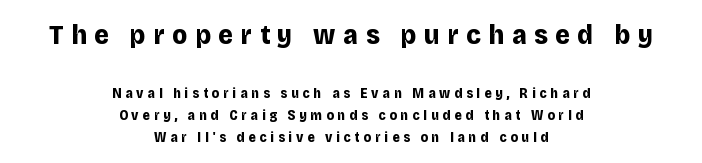
The image shows 28 px bold sans-serif type, upright; set centered, normal line spacing (1.58x), unusually wide letter spacing (+0.27 em), not underlined; the first (top) block is 2.0x larger; low stroke contrast and a large x-height.
